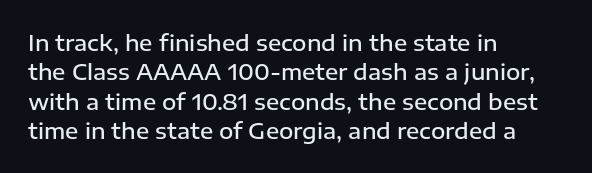
The image shows 22 px text type, upright; set left-aligned, normal line spacing (1.34x), normal letter spacing, not underlined.
